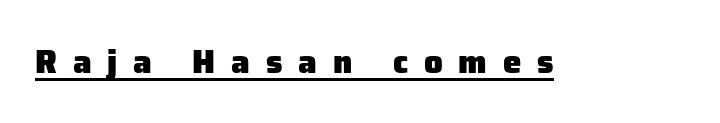
Q: Is the text bold? A: Yes.
Q: Is the text italic (slanted)? A: No, it is upright.
Q: Is the typeface a serif or a sans-serif typeface? A: Sans-serif.
Q: Is the text underlined? A: Yes.
Q: Is the spacing between letters normal or unusually wide? A: Unusually wide.
Q: Width (condensed, normal, or wide)? A: Normal.
Q: Stroke contrast? A: Low.
Q: x-height? A: Medium.
Q: Monospaced? A: No.
